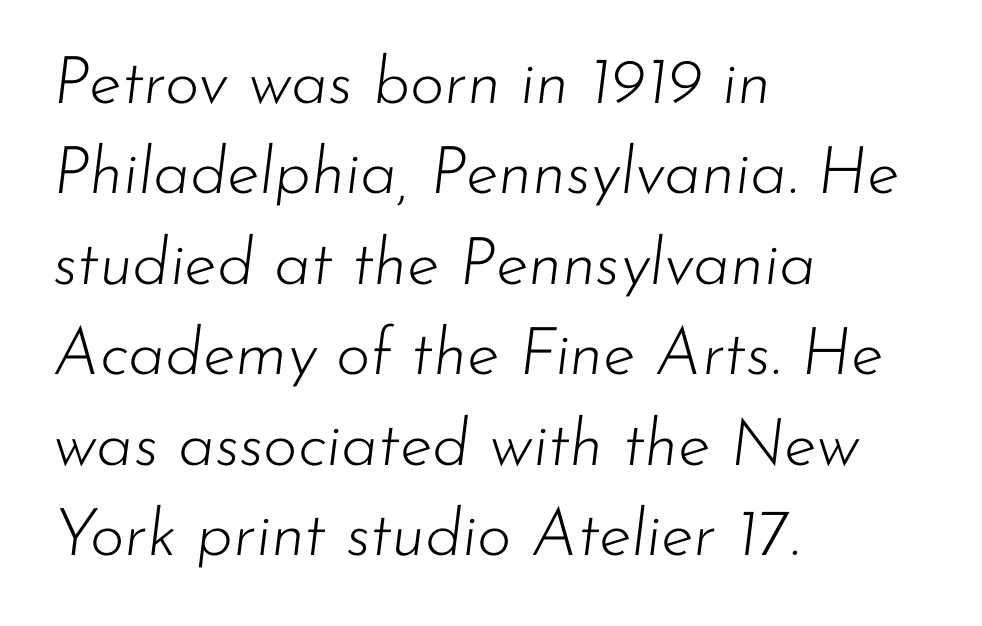
Varying glyph widths throughout — classic text-font behaviour. The face used here has a pronounced slope to its letters. The paragraph shown leans on its left margin. In terms of leading, this rendering sits right in the middle. The passage shown has conventional tracking throughout.
